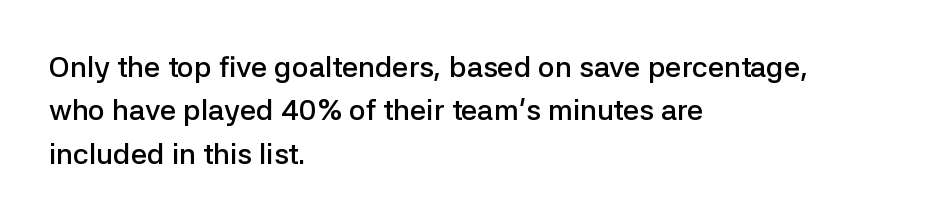
The gaps between neighbouring characters are ordinary and unremarkable. Horizontal alignment here is leftward, the default for most running prose. Serifs: no, the terminals of the letterforms are clean. The axis of the letterforms is exactly vertical. These lines sit exactly where default settings would place them.
